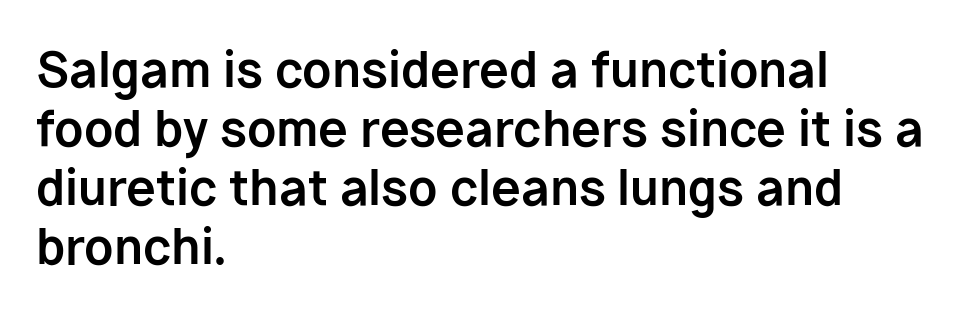
{"serif": "no", "italic": "no", "bold": "yes", "weight": "bold", "width": "normal", "stroke_contrast": "low", "x_height": "medium", "monospaced": "no", "underline": "no", "align": "left", "line_spacing_ratio": 1.23, "letter_spacing": "normal", "letter_spacing_em": 0.0, "glyph_px": 48}
